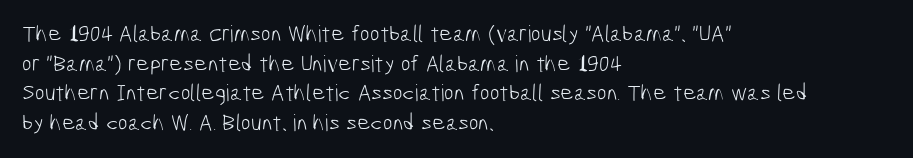
Letters have the restrained weight of plain body copy at most. Characters follow at the spacing the type designer built in. Regarding leading, the lines here are spaced in the standard way. Just letters on the line, the space beneath them empty.
